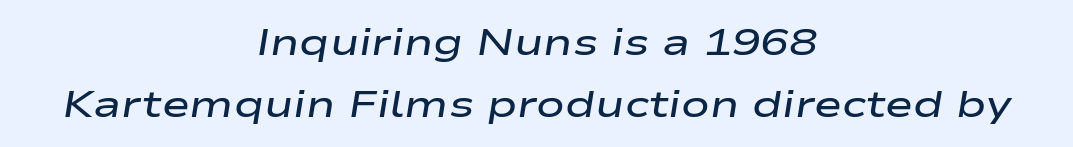
{"italic": "yes", "lean": "right", "slant_degrees": 9, "bold": "semi", "weight": "semibold", "width": "wide", "stroke_contrast": "low", "x_height": "medium", "monospaced": "no", "underline": "no", "align": "center", "line_spacing": "normal", "line_spacing_ratio": 1.63, "letter_spacing": "normal", "letter_spacing_em": 0.0, "glyph_px": 38}
